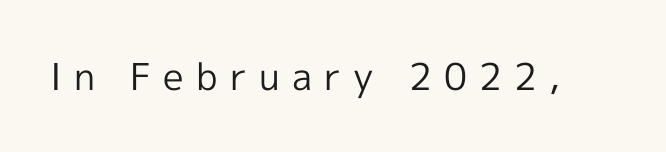
Q: Is the text bold? A: No.
Q: Is the text italic (slanted)? A: No, it is upright.
Q: Is the typeface a serif or a sans-serif typeface? A: Sans-serif.
Q: Is the text underlined? A: No.
Q: Is the spacing between letters normal or unusually wide? A: Unusually wide.
Q: Width (condensed, normal, or wide)? A: Normal.
Q: x-height? A: Medium.
Q: Monospaced? A: No.
